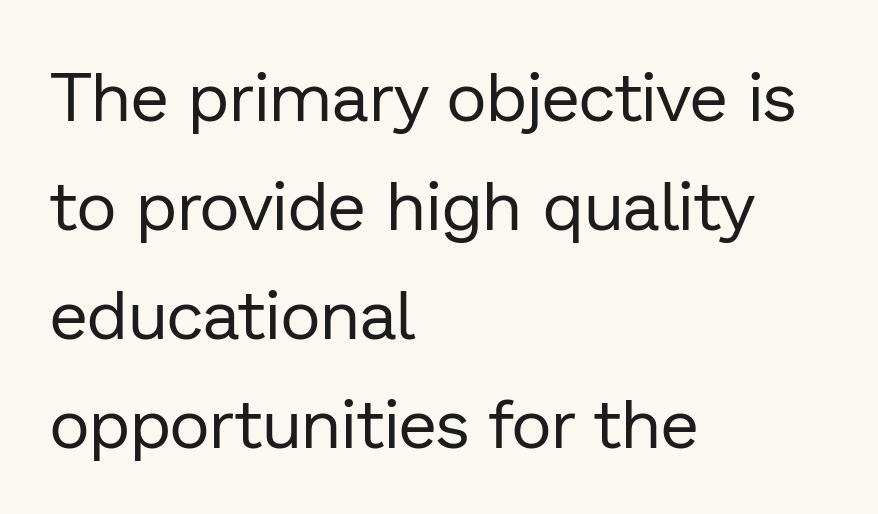
Q: Is the text bold? A: No.
Q: Is the text italic (slanted)? A: No, it is upright.
Q: Is the typeface a serif or a sans-serif typeface? A: Sans-serif.
Q: Is the text underlined? A: No.
Q: How is the paragraph aligned? A: Left-aligned.
Q: Is the spacing between letters normal or unusually wide? A: Normal.
Q: Is the spacing between lines tight, normal or loose? A: Normal.
Q: Width (condensed, normal, or wide)? A: Normal.
Q: Stroke contrast? A: Low.
Q: x-height? A: Medium.
Q: Monospaced? A: No.
